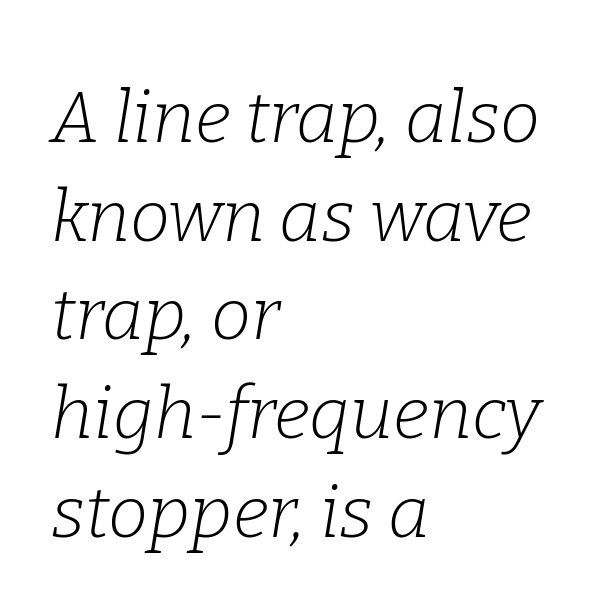
Q: Is the text bold? A: No.
Q: Is the text italic (slanted)? A: Yes, it leans right by about 9 degrees.
Q: Is the typeface a serif or a sans-serif typeface? A: Serif.
Q: Is the text underlined? A: No.
Q: How is the paragraph aligned? A: Left-aligned.
Q: Is the spacing between letters normal or unusually wide? A: Normal.
Q: Is the spacing between lines tight, normal or loose? A: Normal.
Q: Width (condensed, normal, or wide)? A: Normal.
Q: Stroke contrast? A: Low.
Q: x-height? A: Medium.
Q: Monospaced? A: No.
